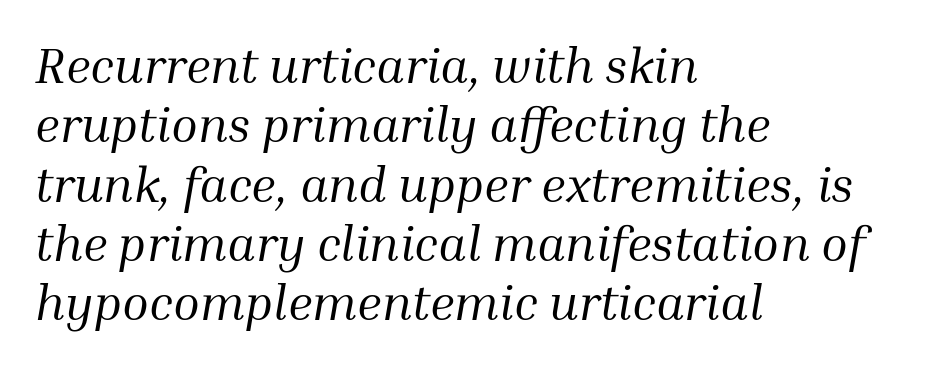
The image shows 49 px regular-weight serif type, italic (leaning right); set left-aligned, line spacing 1.21x, normal letter spacing, not underlined; medium stroke contrast and a medium x-height.
